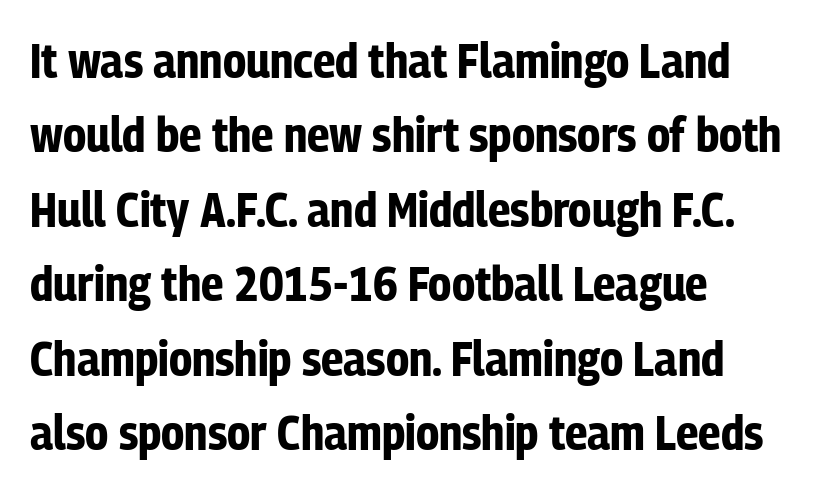
Q: Is the text bold? A: Yes.
Q: Is the text italic (slanted)? A: No, it is upright.
Q: Is the typeface a serif or a sans-serif typeface? A: Sans-serif.
Q: Is the text underlined? A: No.
Q: How is the paragraph aligned? A: Left-aligned.
Q: Is the spacing between letters normal or unusually wide? A: Normal.
Q: Is the spacing between lines tight, normal or loose? A: Normal.
Q: Width (condensed, normal, or wide)? A: Condensed.
Q: Stroke contrast? A: Low.
Q: x-height? A: Medium.
Q: Monospaced? A: No.
